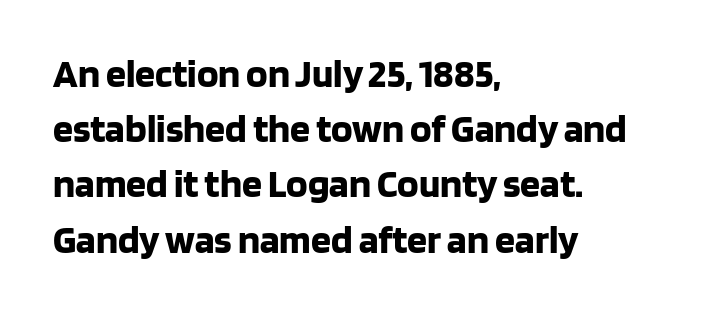
{"serif": "no", "italic": "no", "bold": "yes", "weight": "bold", "width": "normal", "stroke_contrast": "low", "x_height": "large", "monospaced": "no", "underline": "no", "align": "left", "line_spacing": "normal", "line_spacing_ratio": 1.38, "letter_spacing": "normal", "letter_spacing_em": 0.0, "glyph_px": 40}
